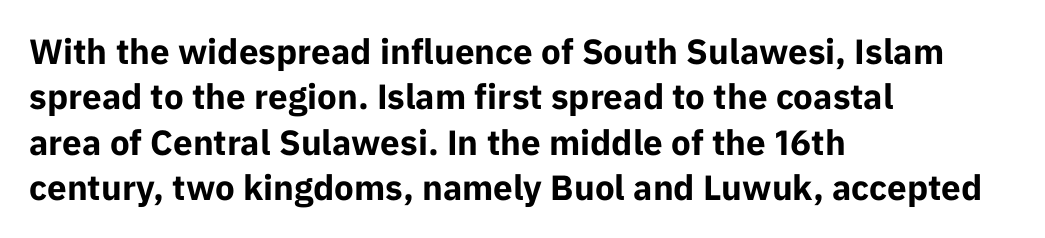
The image shows 35 px bold sans-serif type, upright; set left-aligned, normal line spacing (1.3x), normal letter spacing, not underlined; low stroke contrast and a medium x-height.
